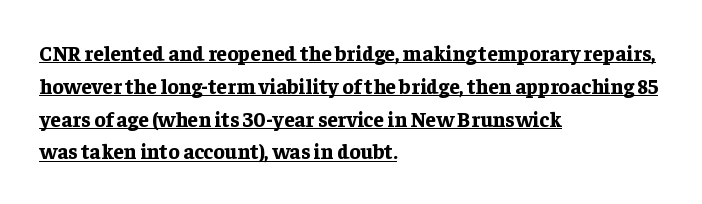
The image shows 21 px bold type, upright; set left-aligned, normal line spacing (1.56x), normal letter spacing, underlined.
